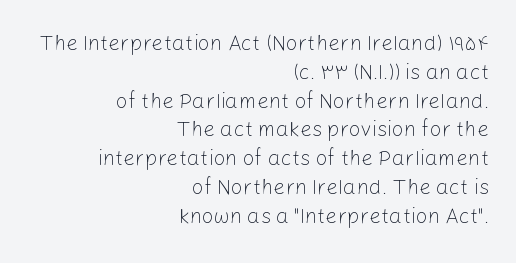
Q: Is the text bold? A: No.
Q: Is the text italic (slanted)? A: No, it is upright.
Q: Is the text underlined? A: No.
Q: How is the paragraph aligned? A: Right-aligned.
Q: Is the spacing between letters normal or unusually wide? A: Normal.
Q: Is the spacing between lines tight, normal or loose? A: Normal.
